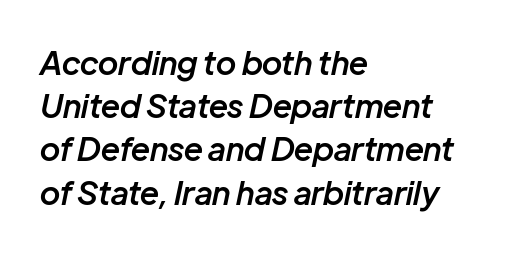
Q: Is the text bold? A: Semi-bold.
Q: Is the text italic (slanted)? A: Yes, it leans right by about 12 degrees.
Q: Is the text underlined? A: No.
Q: How is the paragraph aligned? A: Left-aligned.
Q: Is the spacing between letters normal or unusually wide? A: Normal.
Q: Is the spacing between lines tight, normal or loose? A: Normal.
Q: Width (condensed, normal, or wide)? A: Normal.
Q: Stroke contrast? A: Low.
Q: x-height? A: Medium.
Q: Monospaced? A: No.
